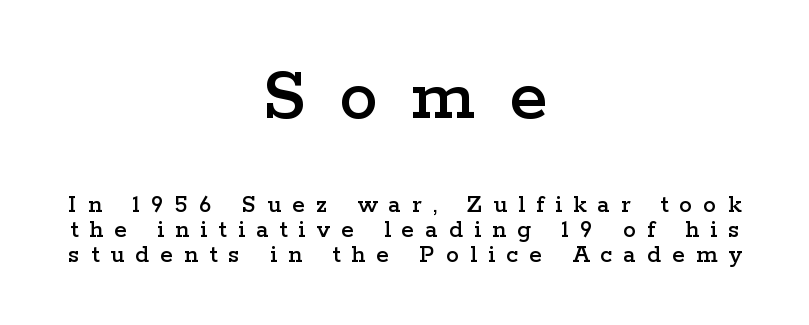
The image shows 78 px wide serif type, upright; set centered, tight line spacing (0.95x), unusually wide letter spacing (+0.43 em), not underlined; the first (top) block is 3.0x larger; low stroke contrast and a medium x-height.
